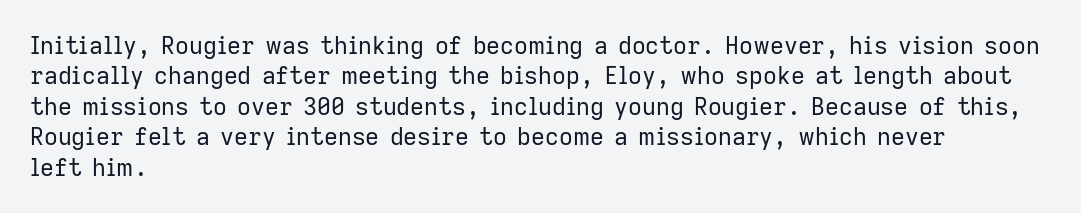
{"italic": "no", "bold": "no", "underline": "no", "align": "left", "line_spacing": "normal", "line_spacing_ratio": 1.27, "letter_spacing": "normal", "letter_spacing_em": 0.0, "glyph_px": 24}
